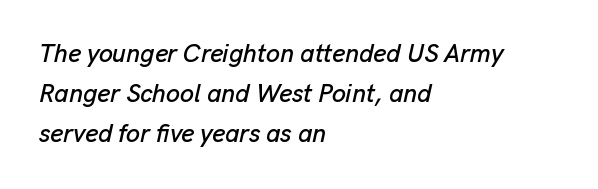
The image shows 25 px text type, italic (leaning right); set left-aligned, normal line spacing (1.6x), normal letter spacing, not underlined.
